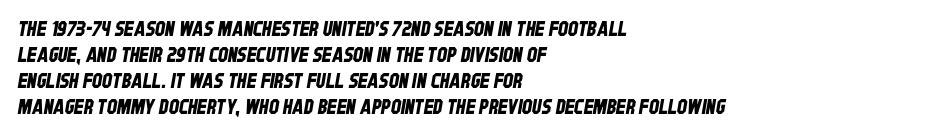
{"underline": "no", "align": "left", "line_spacing": "normal", "line_spacing_ratio": 1.3, "letter_spacing": "normal", "letter_spacing_em": 0.0, "glyph_px": 20}
